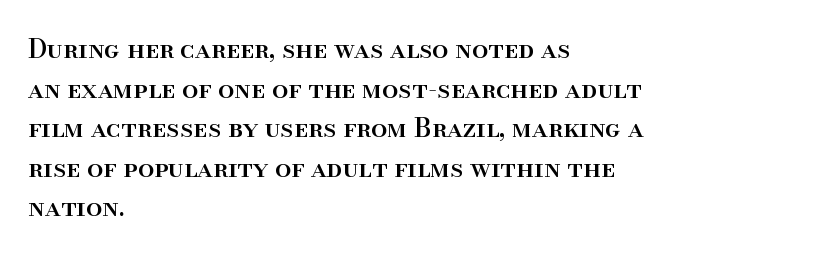
Q: Is the text italic (slanted)? A: No, it is upright.
Q: Is the text underlined? A: No.
Q: How is the paragraph aligned? A: Left-aligned.
Q: Is the spacing between letters normal or unusually wide? A: Normal.
Q: Is the spacing between lines tight, normal or loose? A: Normal.
